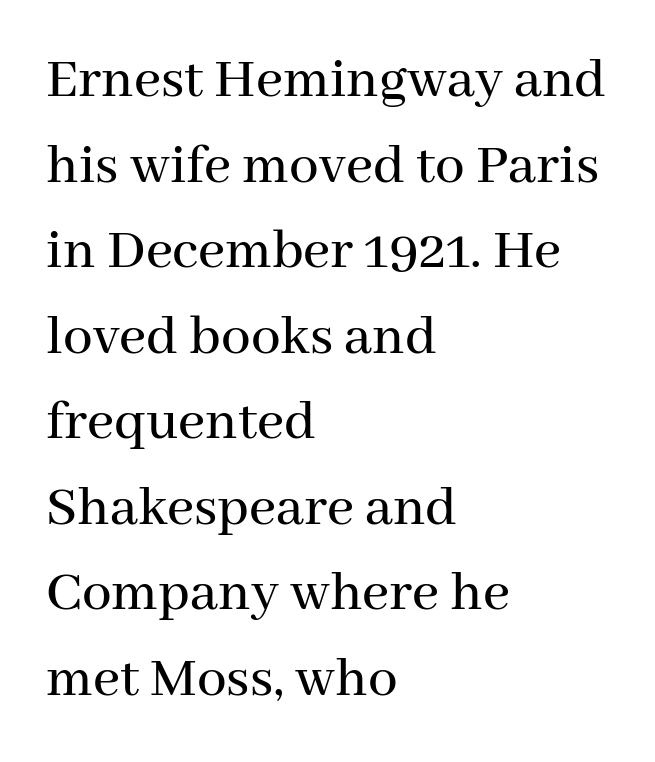
Q: Is the text italic (slanted)? A: No, it is upright.
Q: Is the typeface a serif or a sans-serif typeface? A: Serif.
Q: Is the text underlined? A: No.
Q: How is the paragraph aligned? A: Left-aligned.
Q: Is the spacing between letters normal or unusually wide? A: Normal.
Q: Is the spacing between lines tight, normal or loose? A: Normal.
Q: Width (condensed, normal, or wide)? A: Normal.
Q: Stroke contrast? A: Medium.
Q: x-height? A: Medium.
Q: Monospaced? A: No.
